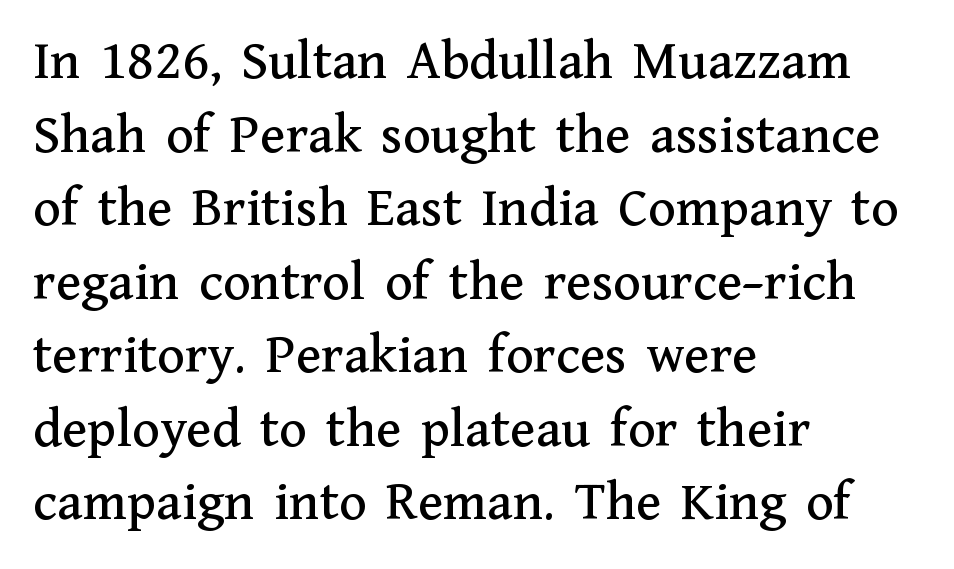
The image shows 57 px serif type, upright; set left-aligned, normal line spacing (1.29x), normal letter spacing, not underlined; medium stroke contrast and a medium x-height.
